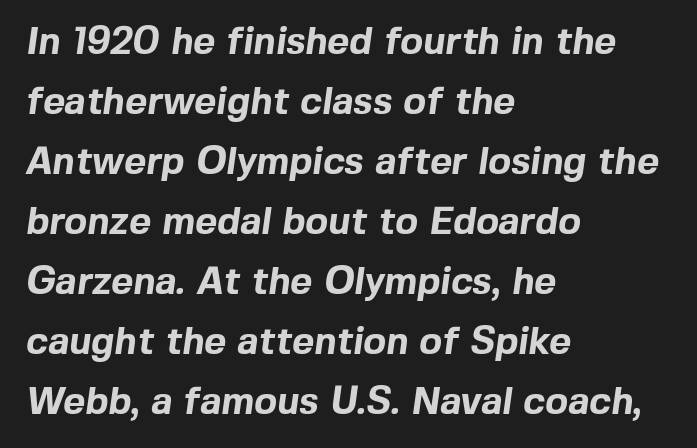
The image shows 38 px bold sans-serif type; set left-aligned, normal line spacing (1.58x), normal letter spacing, not underlined; a medium x-height.
